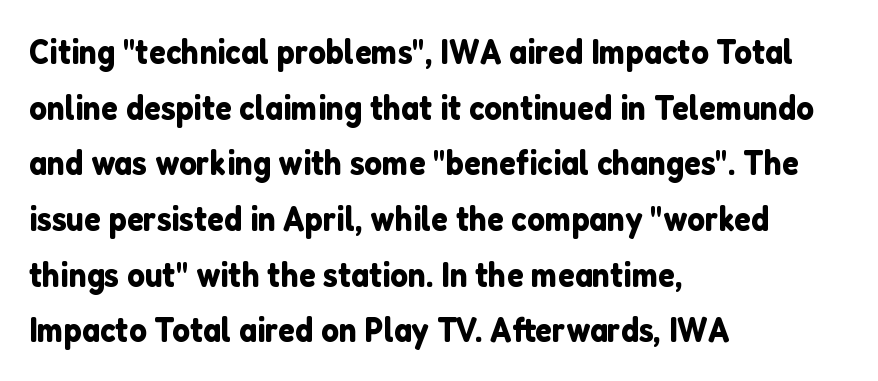
The line-height multiplier appears to be the usual default. The face used here is proportionally spaced, like ordinary book or web type. Students, note that the glyphs here touch the page at normal intervals. This sample is left-justified, so line endings fall wherever the words run out.
